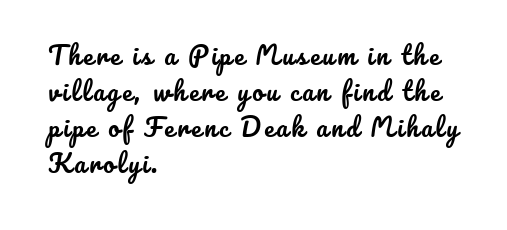
Just letters on the line, the space beneath them empty. This sample keeps an unexceptional amount of space between lines. A student would call this left alignment; a typographer would say flush left, rag right.
